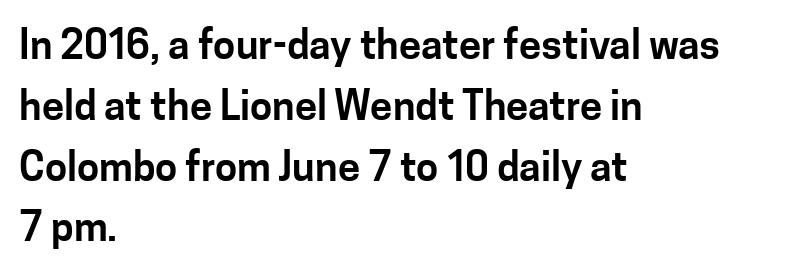
{"serif": "no", "italic": "no", "width": "normal", "stroke_contrast": "low", "x_height": "medium", "monospaced": "no", "underline": "no", "align": "left", "line_spacing": "normal", "line_spacing_ratio": 1.52, "letter_spacing": "normal", "letter_spacing_em": 0.0, "glyph_px": 40}
